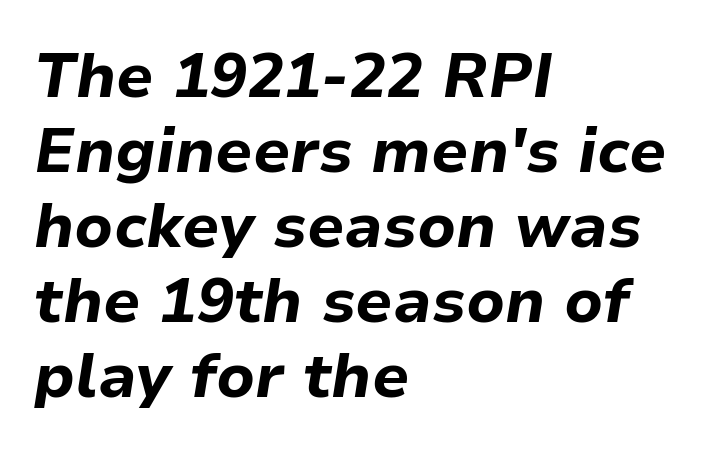
The gaps between neighbouring characters are ordinary and unremarkable. Left-aligned paragraph, ragged on the right. These lines are rendered in a variable-pitch font. Chunky letters — that's bold for sure. The face used here has a pronounced slope to its letters. Honestly, there is no underline to notice here at all.
